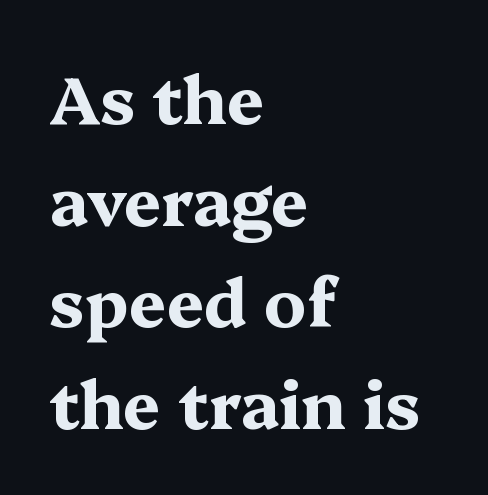
Q: Is the text bold? A: Yes.
Q: Is the text italic (slanted)? A: No, it is upright.
Q: Is the typeface a serif or a sans-serif typeface? A: Serif.
Q: Is the text underlined? A: No.
Q: How is the paragraph aligned? A: Left-aligned.
Q: Is the spacing between letters normal or unusually wide? A: Normal.
Q: Is the spacing between lines tight, normal or loose? A: Normal.
Q: Width (condensed, normal, or wide)? A: Wide.
Q: Stroke contrast? A: Medium.
Q: x-height? A: Medium.
Q: Monospaced? A: No.
